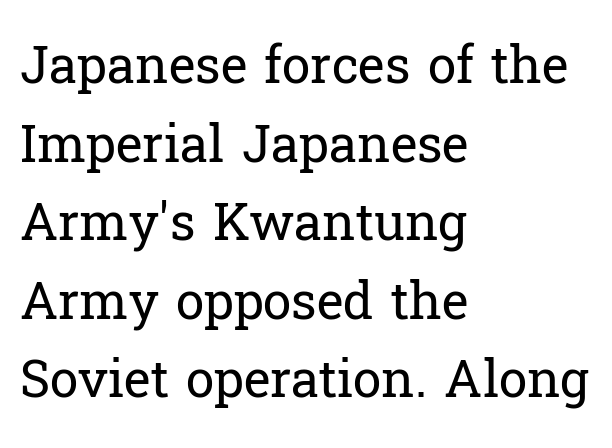
Q: Is the text bold? A: No.
Q: Is the text italic (slanted)? A: No, it is upright.
Q: Is the typeface a serif or a sans-serif typeface? A: Serif.
Q: Is the text underlined? A: No.
Q: How is the paragraph aligned? A: Left-aligned.
Q: Is the spacing between letters normal or unusually wide? A: Normal.
Q: Is the spacing between lines tight, normal or loose? A: Normal.
Q: Width (condensed, normal, or wide)? A: Normal.
Q: Stroke contrast? A: Low.
Q: x-height? A: Medium.
Q: Monospaced? A: No.
